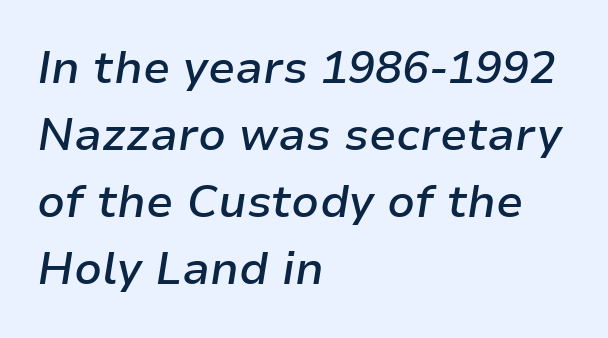
Q: Is the text bold? A: Semi-bold.
Q: Is the text italic (slanted)? A: Yes, it leans right by about 9 degrees.
Q: Is the text underlined? A: No.
Q: How is the paragraph aligned? A: Left-aligned.
Q: Is the spacing between letters normal or unusually wide? A: Normal.
Q: Is the spacing between lines tight, normal or loose? A: Normal.
Q: Width (condensed, normal, or wide)? A: Normal.
Q: Stroke contrast? A: Low.
Q: x-height? A: Medium.
Q: Monospaced? A: No.
